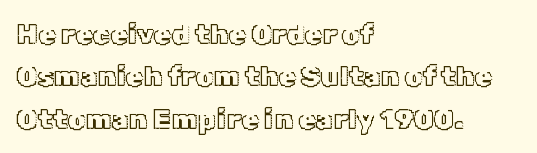
Students, observe: this is what conventionally led text looks like. Notice how the passage keeps a crisp vertical edge on the left only. The gaps between neighbouring characters are ordinary and unremarkable. Clear beneath every line of the passage. A typesetter would call this proportional, since set widths differ per character.
